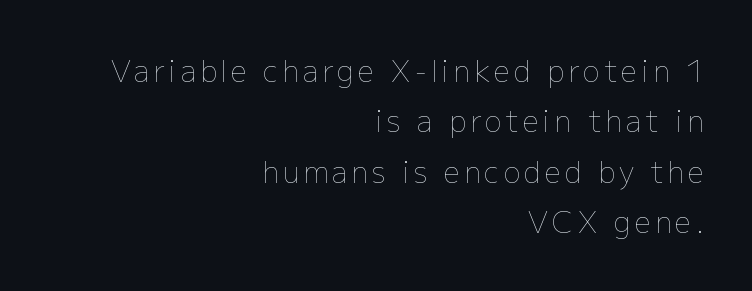
The image shows 29 px thin type, upright; set right-aligned, line spacing 1.74x, not underlined; low stroke contrast and a medium x-height.
